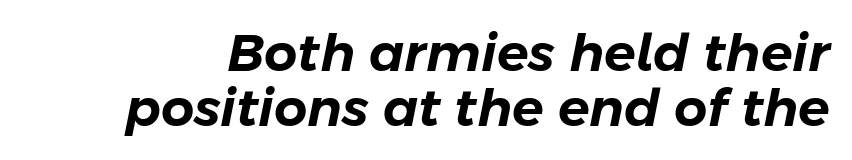
The image shows 52 px text type, italic (leaning right); set tight line spacing (1.05x), normal letter spacing, not underlined; low stroke contrast and a medium x-height.
